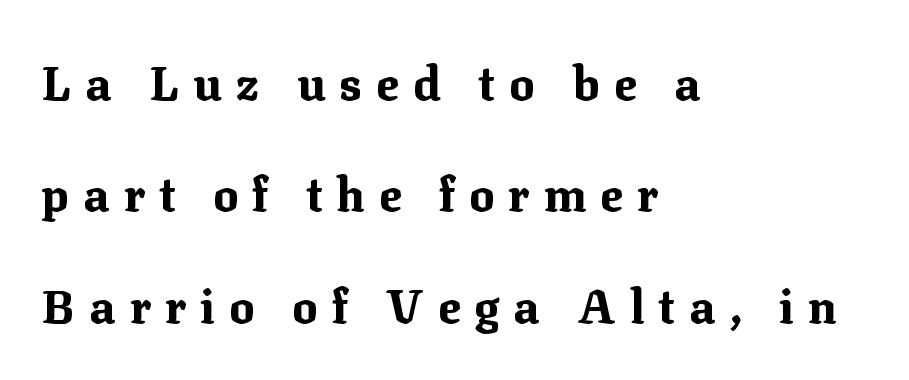
Q: Is the text bold? A: Yes.
Q: Is the text italic (slanted)? A: No, it is upright.
Q: Is the typeface a serif or a sans-serif typeface? A: Serif.
Q: Is the text underlined? A: No.
Q: How is the paragraph aligned? A: Left-aligned.
Q: Is the spacing between letters normal or unusually wide? A: Unusually wide.
Q: Is the spacing between lines tight, normal or loose? A: Loose.
Q: Width (condensed, normal, or wide)? A: Normal.
Q: Stroke contrast? A: Medium.
Q: x-height? A: Medium.
Q: Monospaced? A: No.
